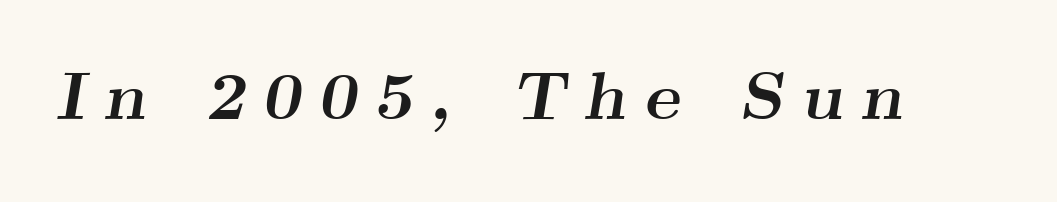
The face used here has a pronounced slope to its letters. Think of a printed novel: that variable character pitch is what you see here. Unmarked baselines from the first word to the last. Stroke thickness is high; the sample reads as a true bold.
